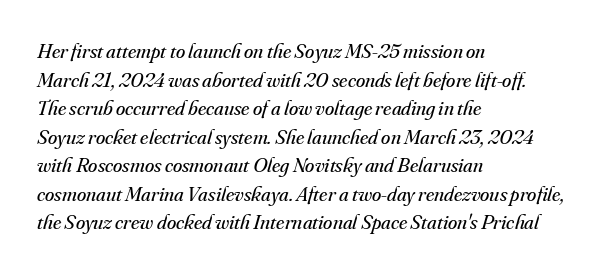
Q: Is the text bold? A: No.
Q: Is the text italic (slanted)? A: Yes, it leans right by about 16 degrees.
Q: Is the text underlined? A: No.
Q: How is the paragraph aligned? A: Left-aligned.
Q: Is the spacing between letters normal or unusually wide? A: Normal.
Q: Is the spacing between lines tight, normal or loose? A: Normal.
